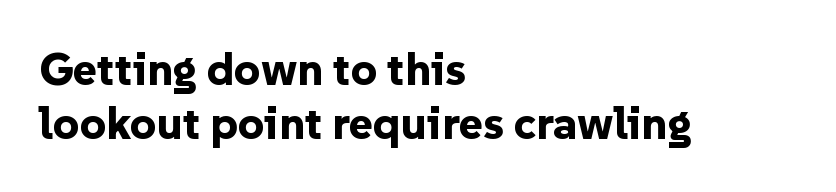
Q: Is the text bold? A: Yes.
Q: Is the text italic (slanted)? A: No, it is upright.
Q: Is the typeface a serif or a sans-serif typeface? A: Sans-serif.
Q: Is the text underlined? A: No.
Q: How is the paragraph aligned? A: Left-aligned.
Q: Is the spacing between letters normal or unusually wide? A: Normal.
Q: Width (condensed, normal, or wide)? A: Normal.
Q: Stroke contrast? A: Low.
Q: x-height? A: Medium.
Q: Monospaced? A: No.
